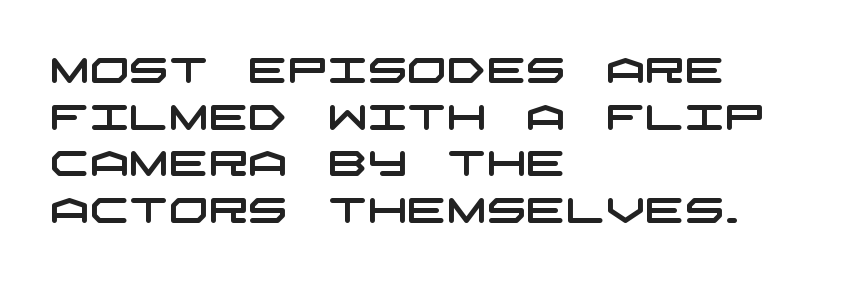
These lines keep a tight, regular rhythm from letter to letter. The rows are spaced the way most documents space them. You can tell from the bare stems that sans-serif type was used. Each row of text sits above clean, open space. One-word summary of the alignment: left.
